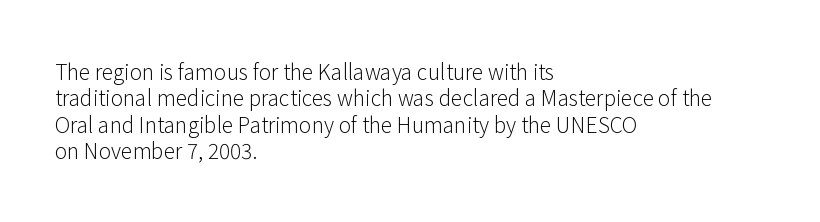
The rendering uses a moderate line-height, typical for paragraphs. Only glyphs here, with clear space below each row. The passage is arranged the way most books set body copy — flush left. Spacing between characters is what you'd get straight out of the box.
